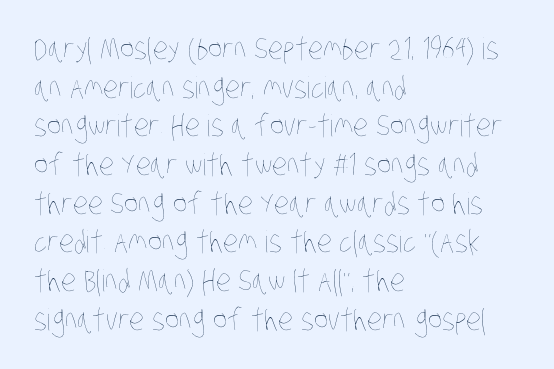
A clean baseline with only descenders dipping below it. Which margin do the lines hug? The left one — the right edge is uneven. Stroke thickness stays within the range of a standard reading face or lighter. Leading matches the norm, producing a regular column. Spacing between characters is what you'd get straight out of the box.
